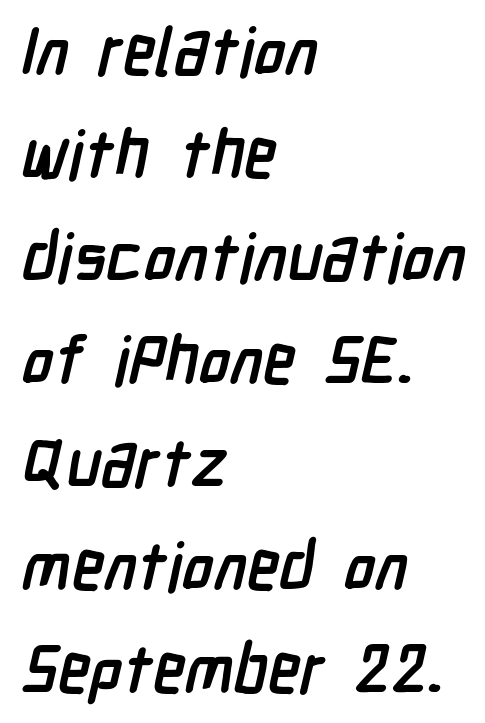
The image shows 66 px semibold, condensed sans-serif type; set left-aligned, normal line spacing (1.56x), normal letter spacing, not underlined; low stroke contrast and a medium x-height.
